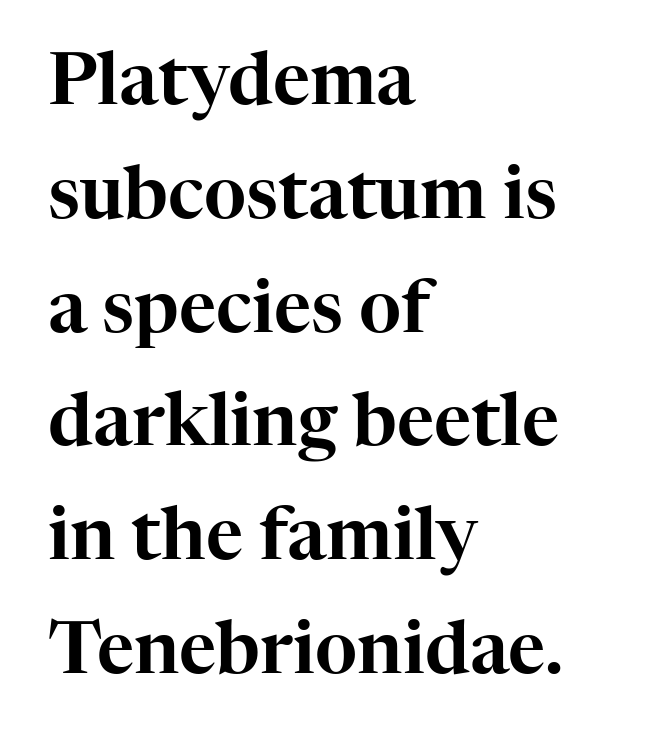
The face used here is proportionally spaced, like ordinary book or web type. Characters follow at the spacing the type designer built in. Letters rest on an invisible, unmarked baseline. Typographically, this falls in the serif category. Posture: vertical.
